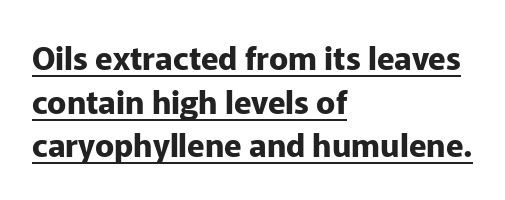
The image shows 32 px bold sans-serif type, upright; set left-aligned, normal line spacing (1.36x), normal letter spacing, underlined; low stroke contrast and a medium x-height.
